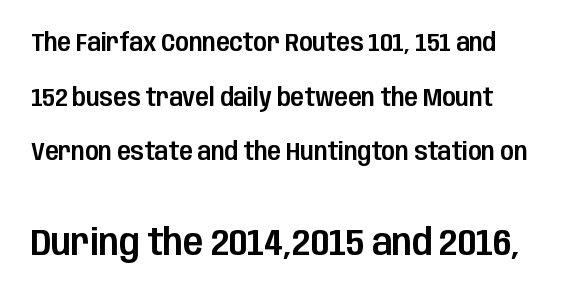
Type without underlining. Spacing verdict: proportional, widths tailored to each character. The rendering enlarges the type as you move from the upper chunk to the lower. Horizontal alignment here is leftward, the default for most running prose.
